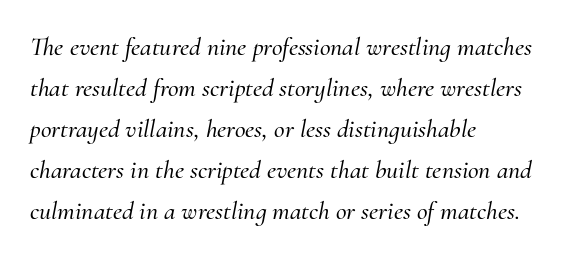
{"italic": "yes", "lean": "right", "slant_degrees": 10, "underline": "no", "align": "left", "line_spacing": "normal", "line_spacing_ratio": 1.58, "letter_spacing": "normal", "letter_spacing_em": 0.0, "glyph_px": 26}
